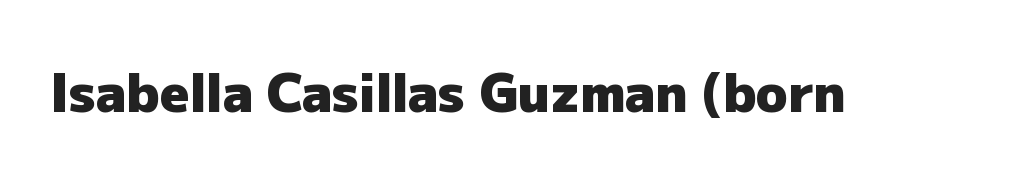
Q: Is the text bold? A: Yes.
Q: Is the text italic (slanted)? A: No, it is upright.
Q: Is the typeface a serif or a sans-serif typeface? A: Sans-serif.
Q: Is the text underlined? A: No.
Q: Is the spacing between letters normal or unusually wide? A: Normal.
Q: Width (condensed, normal, or wide)? A: Normal.
Q: Stroke contrast? A: Low.
Q: x-height? A: Medium.
Q: Monospaced? A: No.
